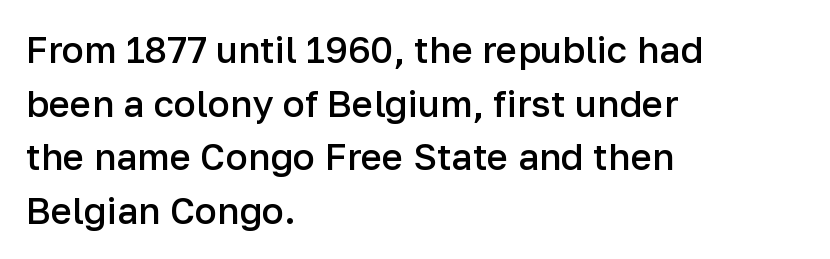
The image shows 37 px semibold sans-serif type, upright; set left-aligned, normal line spacing (1.45x), normal letter spacing, not underlined; low stroke contrast and a medium x-height.
